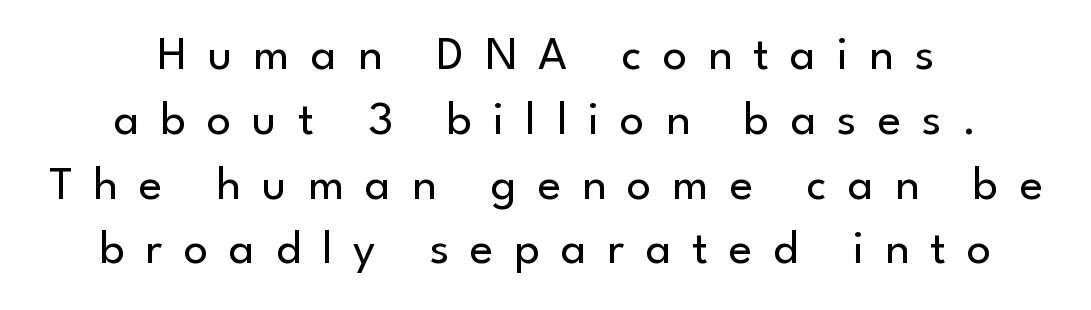
{"serif": "no", "italic": "no", "bold": "no", "weight": "regular", "width": "normal", "stroke_contrast": "low", "x_height": "small", "monospaced": "no", "underline": "no", "align": "center", "line_spacing": "normal", "line_spacing_ratio": 1.35, "letter_spacing": "wide", "letter_spacing_em": 0.44, "glyph_px": 48}
